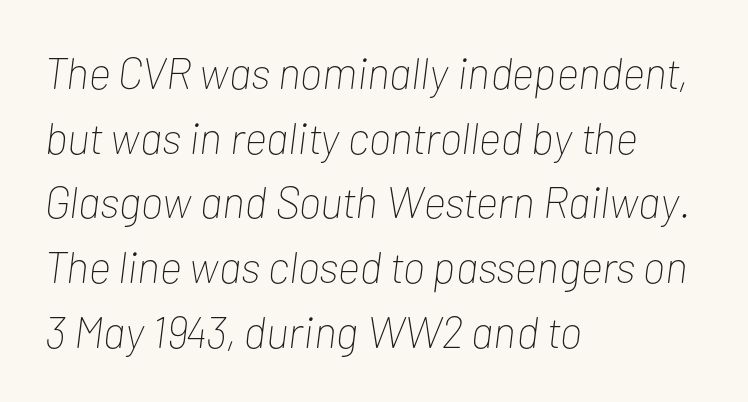
If you drew a ruler down the left edge, every line would touch it. How would I describe the line gaps? Plain and ordinary. Varying glyph widths throughout — classic text-font behaviour. Check under the words: just untouched page.
